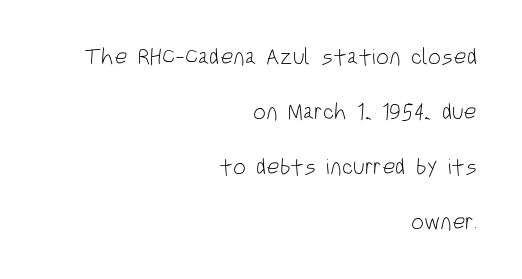
The image shows 23 px text type, upright; set right-aligned, loose line spacing (2.39x), normal letter spacing, not underlined.
